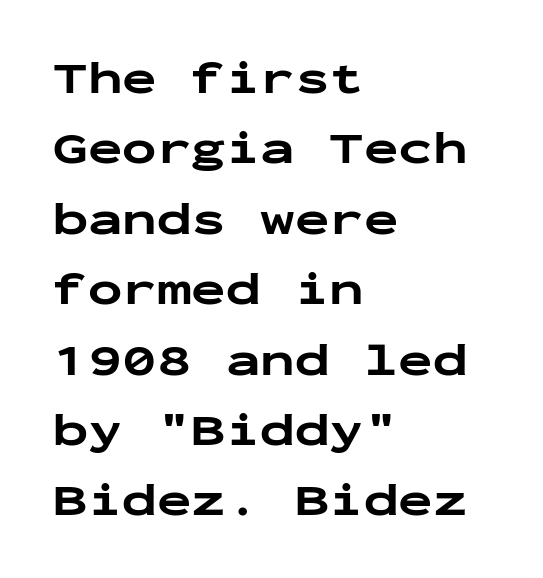
The image shows 46 px bold, wide sans-serif type, upright, monospaced; set left-aligned, normal line spacing (1.53x), normal letter spacing, not underlined; low stroke contrast and a medium x-height.
